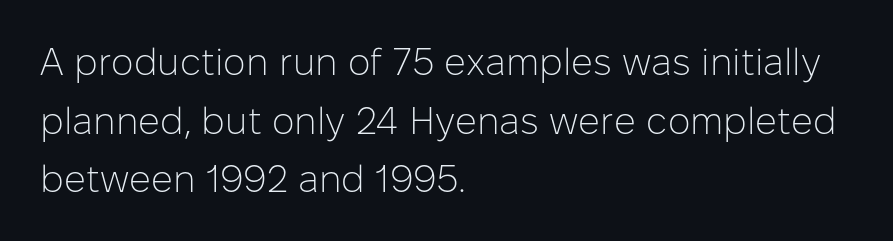
Q: Is the text bold? A: No.
Q: Is the text italic (slanted)? A: No, it is upright.
Q: Is the typeface a serif or a sans-serif typeface? A: Sans-serif.
Q: Is the text underlined? A: No.
Q: How is the paragraph aligned? A: Left-aligned.
Q: Is the spacing between letters normal or unusually wide? A: Normal.
Q: Is the spacing between lines tight, normal or loose? A: Normal.
Q: Width (condensed, normal, or wide)? A: Normal.
Q: Stroke contrast? A: Low.
Q: x-height? A: Medium.
Q: Monospaced? A: No.
